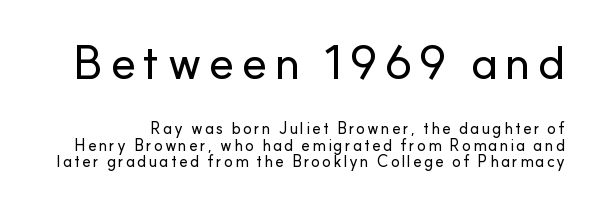
Very little white space separates one row of letters from the next. The rendering shows plain stroke endings on the letterforms — a sans-serif design. A roman cut, with each character standing at attention. The designer gave the opening block more size than the closing block.
